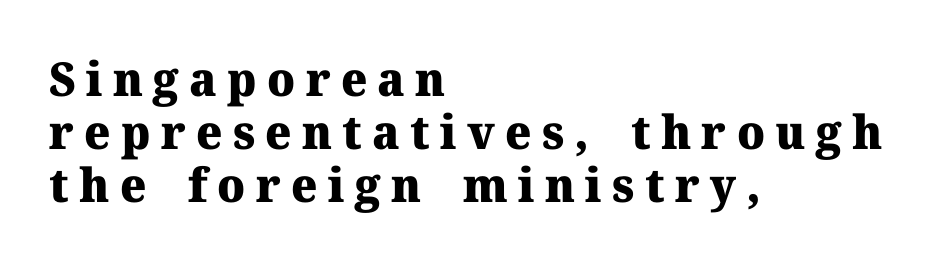
The image shows 47 px heavy serif type, upright; set left-aligned, tight line spacing (1.13x), unusually wide letter spacing (+0.22 em), not underlined; medium stroke contrast and a medium x-height.
